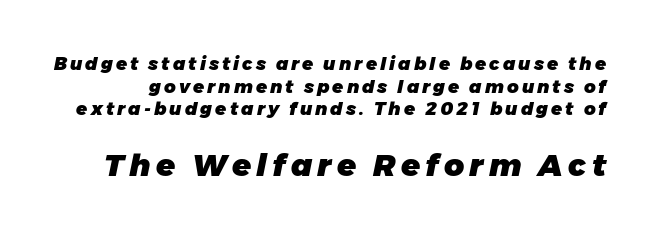
The image shows 31 px heavy type, italic (leaning right); set normal line spacing (1.26x), not underlined; the second (bottom) block is 1.72x larger; low stroke contrast and a medium x-height.
